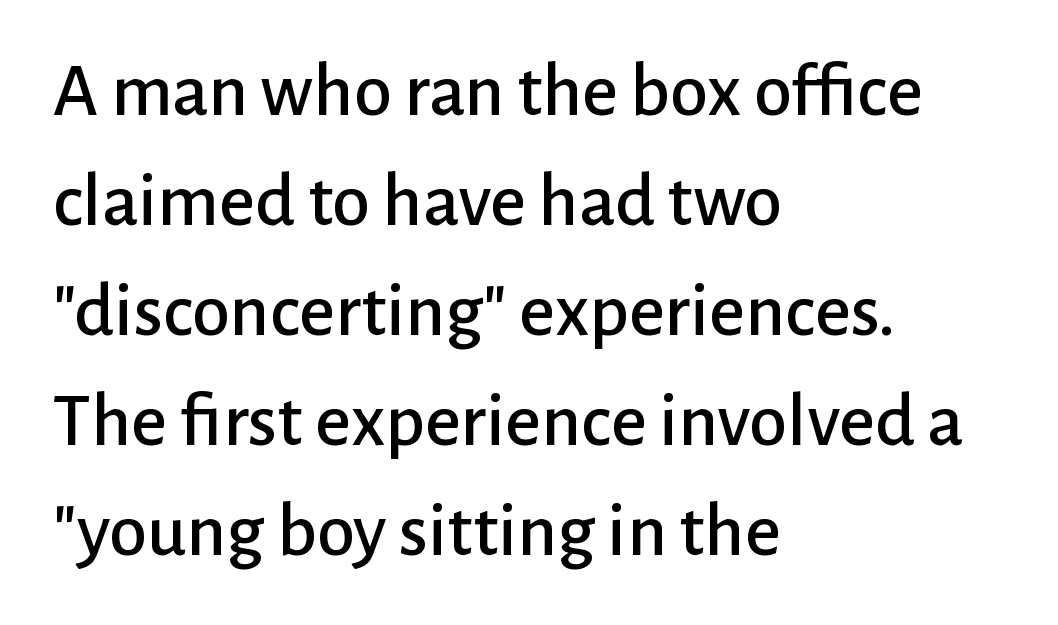
Grotesque or geometric, the face here clearly has no serifs. Observe the ordinary spacing: letters are neighbours, not strangers. Spacing verdict: proportional, widths tailored to each character. Unlike italic type, these characters show no tilt at all. A normal amount of white space separates one row of letters from the next. The space beneath each line is pristine and unruled.
